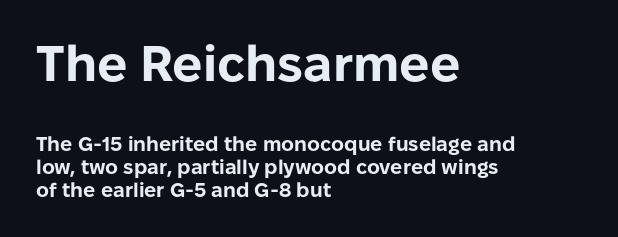
Q: Is the text bold? A: Yes.
Q: Is the text italic (slanted)? A: No, it is upright.
Q: Is the typeface a serif or a sans-serif typeface? A: Sans-serif.
Q: Is the text underlined? A: No.
Q: How is the paragraph aligned? A: Left-aligned.
Q: Is the spacing between letters normal or unusually wide? A: Normal.
Q: Is the spacing between lines tight, normal or loose? A: Tight.
Q: Which block of text is set in a larger size, the first (top) or the second (bottom)? A: The first (top) one.
Q: Width (condensed, normal, or wide)? A: Normal.
Q: Stroke contrast? A: Low.
Q: x-height? A: Medium.
Q: Monospaced? A: No.
